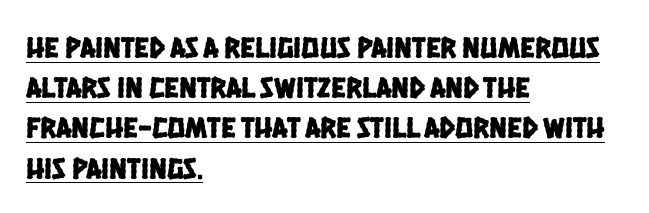
The sample's only ornament is a line tracing under the words. Horizontal bands of white between lines are of average thickness. The passage shown is typed in a proportional face where columns would drift. In terms of letterspacing, this is plain default setting. These lines are set flush left with a ragged right edge.
